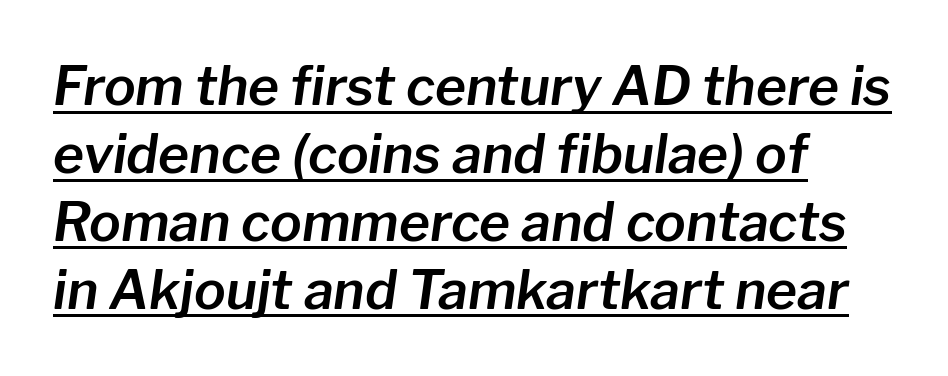
Q: Is the text italic (slanted)? A: Yes, it leans right by about 8 degrees.
Q: Is the text underlined? A: Yes.
Q: How is the paragraph aligned? A: Left-aligned.
Q: Is the spacing between letters normal or unusually wide? A: Normal.
Q: Is the spacing between lines tight, normal or loose? A: Normal.
Q: Width (condensed, normal, or wide)? A: Normal.
Q: Stroke contrast? A: Low.
Q: x-height? A: Medium.
Q: Monospaced? A: No.
